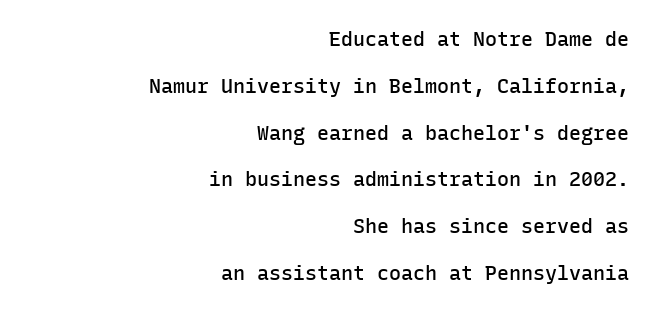
{"italic": "no", "bold": "semi", "underline": "no", "align": "right", "line_spacing": "loose", "line_spacing_ratio": 2.34, "letter_spacing": "normal", "letter_spacing_em": 0.0, "glyph_px": 20}
